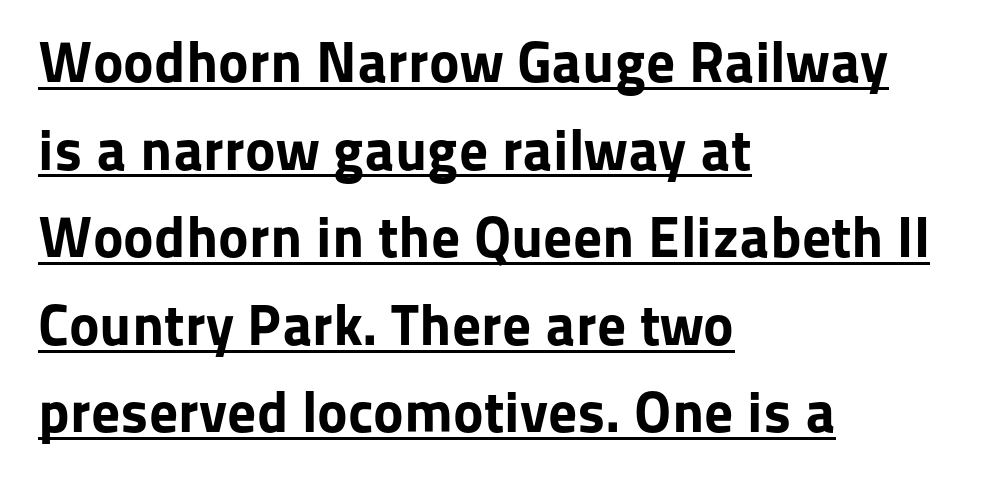
The rendering anchors every line to the left-hand side. The rendering uses a bold face; every stroke is thick and dark. One glance says typical: line gaps are just what's usual. A typographer would call this underscored text. Rendered with straight, roman letterforms.
